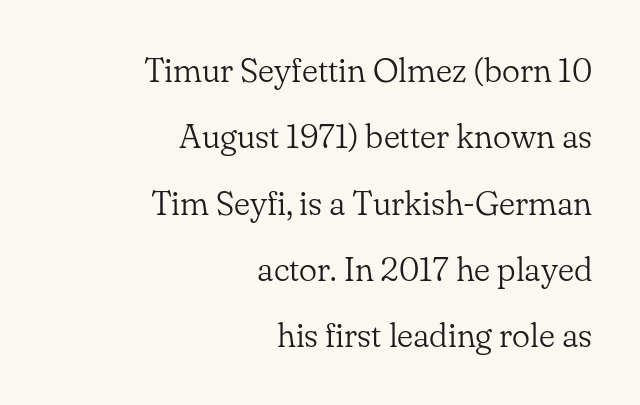
The image shows 34 px light serif type, upright; set right-aligned, loose line spacing (1.95x), normal letter spacing, not underlined; low stroke contrast and a small x-height.
